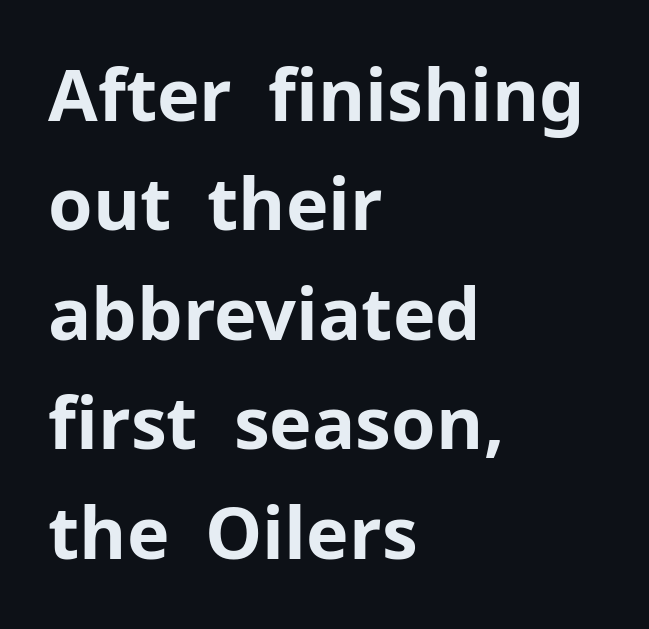
The image shows 72 px bold sans-serif type, upright; set left-aligned, normal line spacing (1.52x), normal letter spacing, not underlined; low stroke contrast and a medium x-height.
